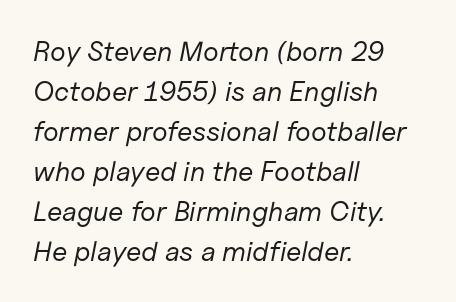
The vertical gap from one line to the next is medium. Notice how the passage keeps a crisp vertical edge on the left only. What stands out about the letter spacing? Nothing — it is the standard amount. Emphasis-style slanted type is in use.
